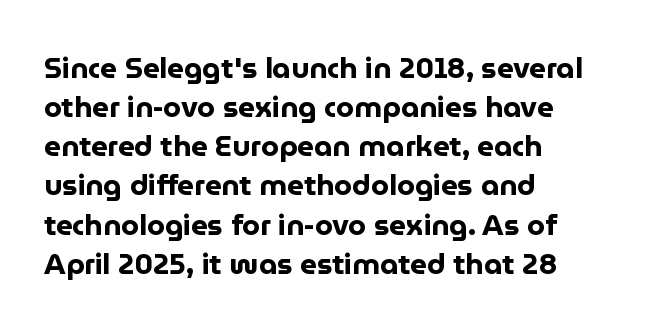
The image shows 29 px bold sans-serif type, upright; set left-aligned, normal line spacing (1.35x), normal letter spacing, not underlined; low stroke contrast and a medium x-height.
